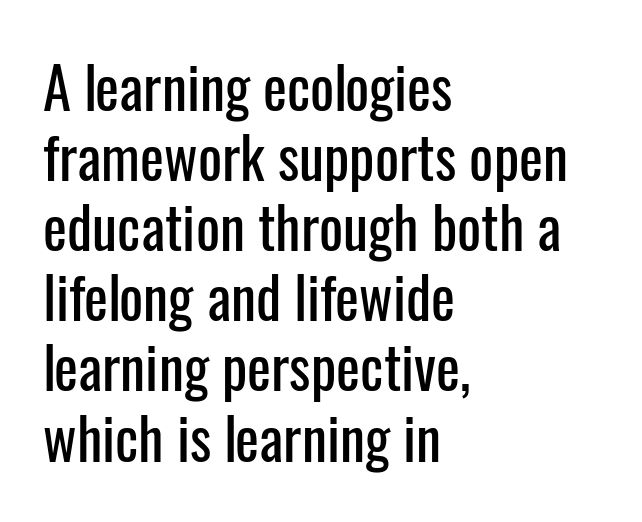
{"serif": "no", "italic": "no", "width": "condensed", "stroke_contrast": "low", "x_height": "medium", "monospaced": "no", "underline": "no", "align": "left", "line_spacing_ratio": 1.23, "letter_spacing": "normal", "letter_spacing_em": 0.0, "glyph_px": 57}
